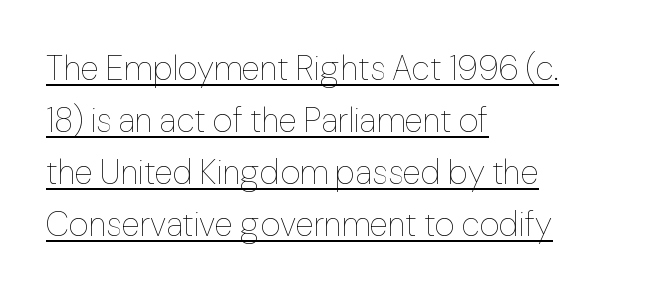
The image shows 34 px thin type, upright; set left-aligned, normal line spacing (1.53x), normal letter spacing, underlined; low stroke contrast and a medium x-height.
